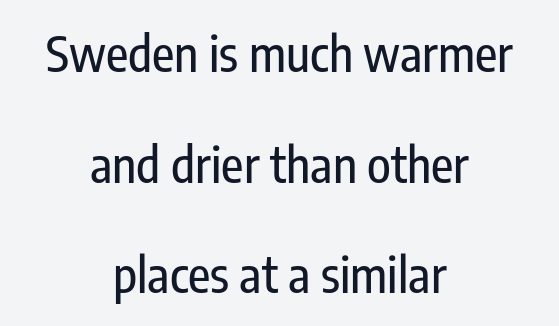
{"serif": "no", "italic": "no", "width": "condensed", "stroke_contrast": "low", "x_height": "medium", "monospaced": "no", "underline": "no", "align": "center", "line_spacing": "loose", "line_spacing_ratio": 2.26, "letter_spacing": "normal", "letter_spacing_em": 0.0, "glyph_px": 49}
